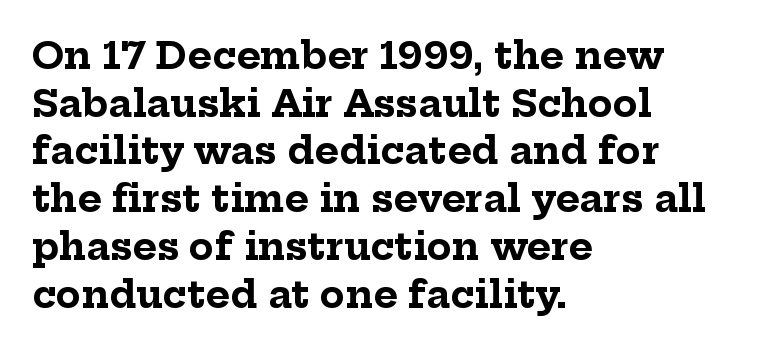
Q: Is the text bold? A: Yes.
Q: Is the text italic (slanted)? A: No, it is upright.
Q: Is the typeface a serif or a sans-serif typeface? A: Serif.
Q: Is the text underlined? A: No.
Q: How is the paragraph aligned? A: Left-aligned.
Q: Is the spacing between letters normal or unusually wide? A: Normal.
Q: Is the spacing between lines tight, normal or loose? A: Normal.
Q: Width (condensed, normal, or wide)? A: Normal.
Q: Stroke contrast? A: Low.
Q: x-height? A: Medium.
Q: Monospaced? A: No.
